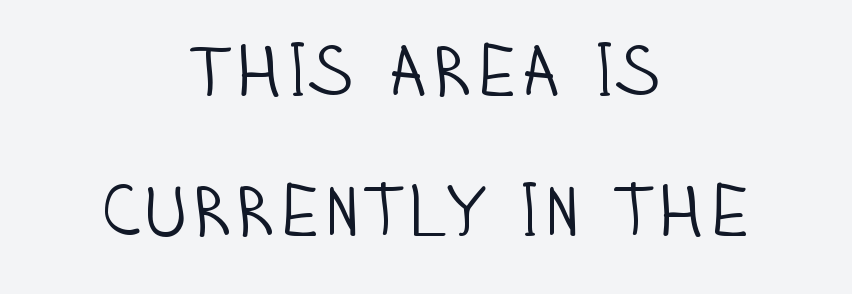
Q: Is the text bold? A: No.
Q: Is the text italic (slanted)? A: No, it is upright.
Q: Is the typeface a serif or a sans-serif typeface? A: Sans-serif.
Q: Is the text underlined? A: No.
Q: How is the paragraph aligned? A: Centered.
Q: Is the spacing between letters normal or unusually wide? A: Normal.
Q: Is the spacing between lines tight, normal or loose? A: Loose.
Q: Width (condensed, normal, or wide)? A: Condensed.
Q: Stroke contrast? A: Low.
Q: x-height? A: Large.
Q: Monospaced? A: No.
